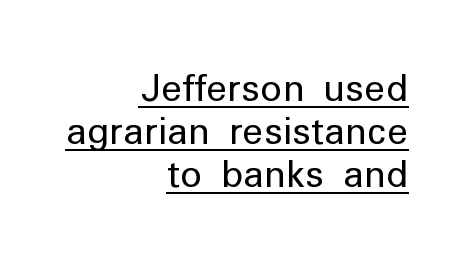
{"serif": "no", "italic": "no", "bold": "no", "weight": "regular", "width": "normal", "stroke_contrast": "low", "x_height": "medium", "monospaced": "no", "underline": "yes", "align": "right", "line_spacing_ratio": 1.16, "letter_spacing": "normal", "letter_spacing_em": 0.0, "glyph_px": 37}
